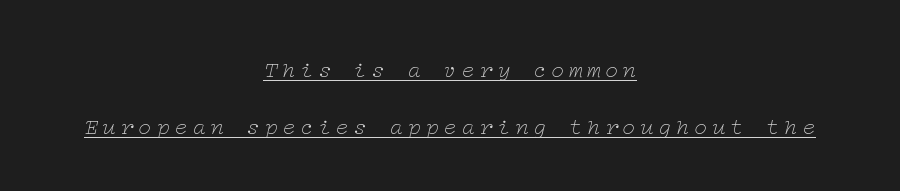
Q: Is the text bold? A: No.
Q: Is the text italic (slanted)? A: Yes, it leans right by about 12 degrees.
Q: Is the text underlined? A: Yes.
Q: How is the paragraph aligned? A: Centered.
Q: Is the spacing between lines tight, normal or loose? A: Loose.
